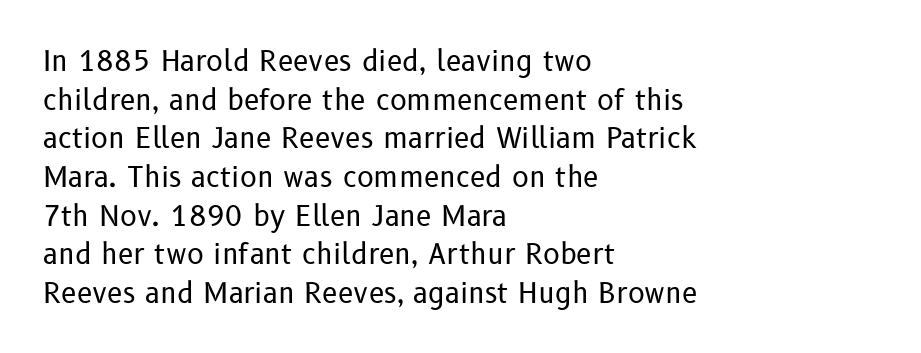
{"serif": "no", "italic": "no", "bold": "no", "weight": "regular", "width": "normal", "stroke_contrast": "low", "x_height": "medium", "monospaced": "no", "underline": "no", "align": "left", "line_spacing": "normal", "line_spacing_ratio": 1.38, "letter_spacing": "normal", "letter_spacing_em": 0.0, "glyph_px": 28}
